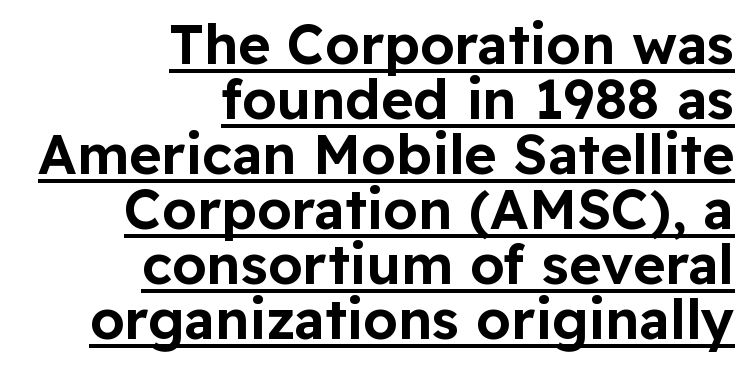
Students, observe the line beneath the letters — that is underlining. Character widths vary here, with narrow letters taking less room than wide ones. Classification — sans serif. A typesetter would call this zero additional tracking. Honestly, the rows look squashed on top of each other.
